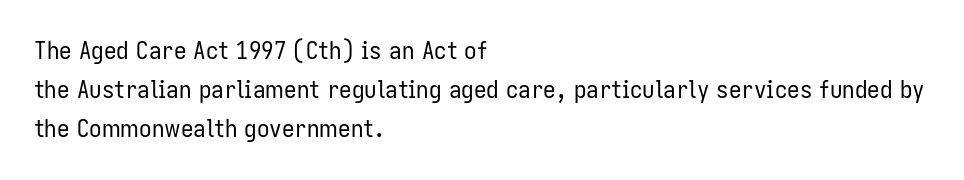
The image shows 25 px text type, upright; set left-aligned, normal line spacing (1.57x), normal letter spacing, not underlined.
